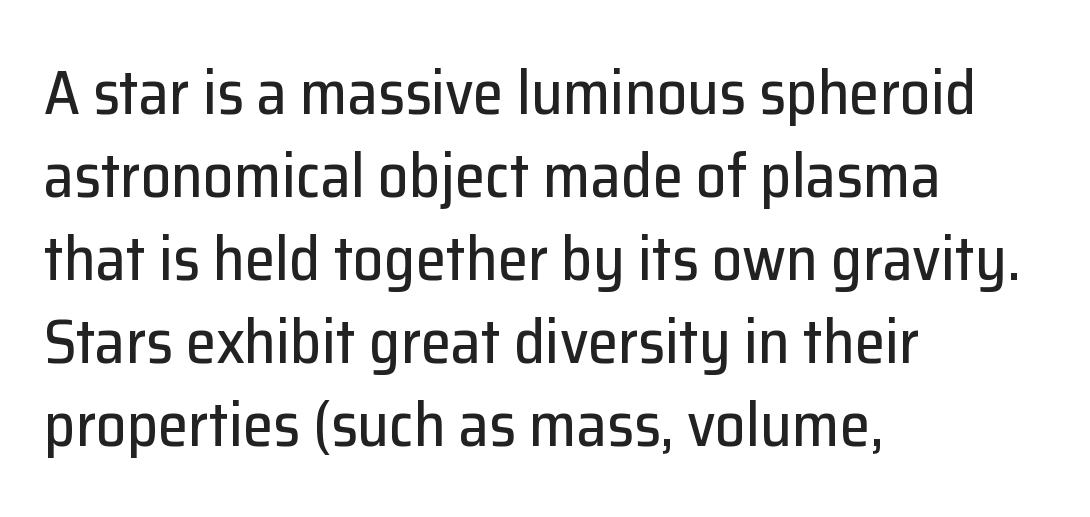
{"serif": "no", "italic": "no", "width": "normal", "stroke_contrast": "low", "x_height": "medium", "monospaced": "no", "underline": "no", "align": "left", "line_spacing": "normal", "line_spacing_ratio": 1.36, "letter_spacing": "normal", "letter_spacing_em": 0.0, "glyph_px": 61}
